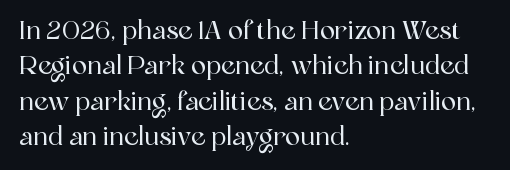
{"italic": "no", "underline": "no", "align": "left", "line_spacing": "normal", "line_spacing_ratio": 1.42, "letter_spacing": "normal", "letter_spacing_em": 0.0, "glyph_px": 25}
